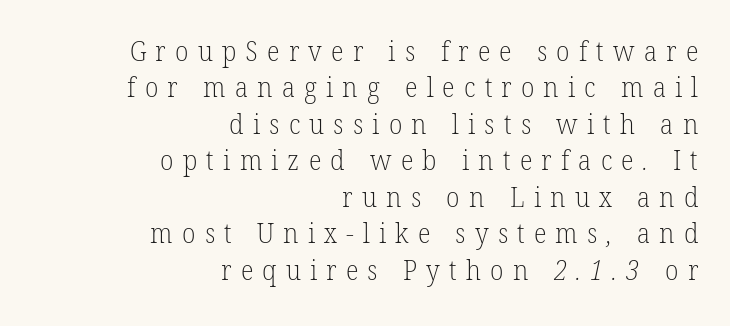
{"bold": "no", "underline": "no", "align": "right", "line_spacing": "normal", "line_spacing_ratio": 1.35, "letter_spacing": "wide", "letter_spacing_em": 0.34, "glyph_px": 27}
